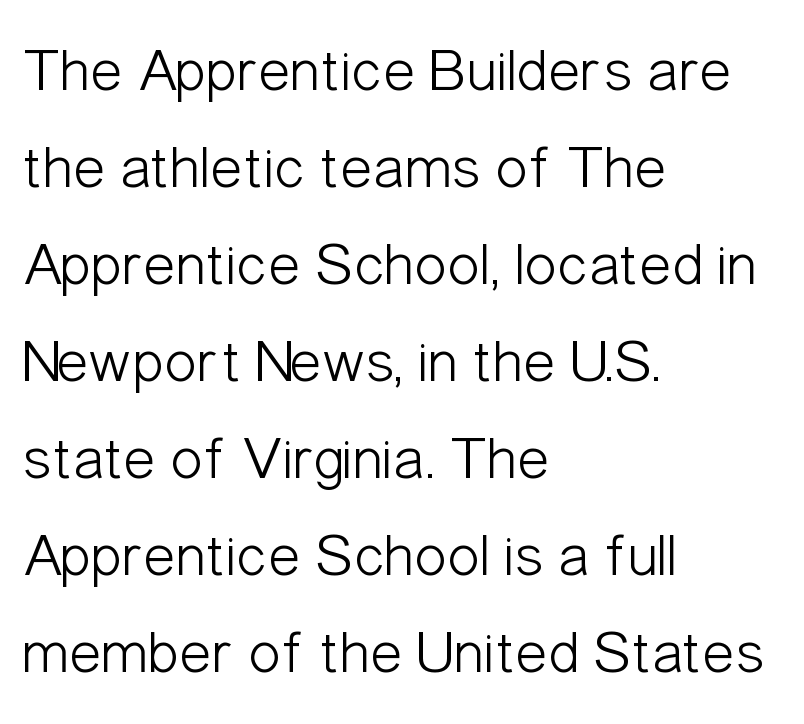
Q: Is the text bold? A: No.
Q: Is the text italic (slanted)? A: No, it is upright.
Q: Is the typeface a serif or a sans-serif typeface? A: Sans-serif.
Q: Is the text underlined? A: No.
Q: How is the paragraph aligned? A: Left-aligned.
Q: Is the spacing between letters normal or unusually wide? A: Normal.
Q: Is the spacing between lines tight, normal or loose? A: Normal.
Q: Width (condensed, normal, or wide)? A: Condensed.
Q: Stroke contrast? A: Low.
Q: x-height? A: Medium.
Q: Monospaced? A: No.
